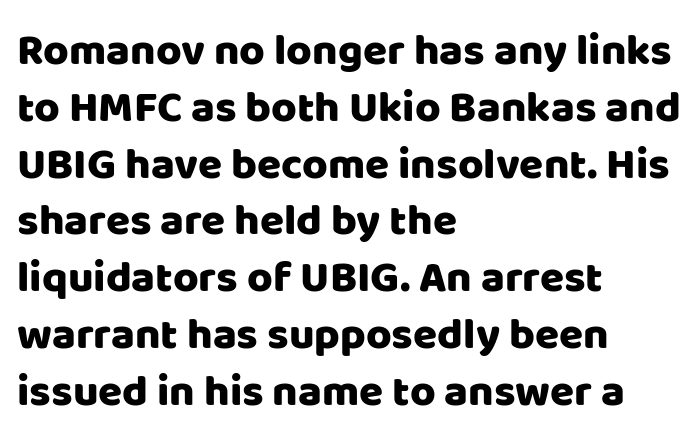
Q: Is the text italic (slanted)? A: No, it is upright.
Q: Is the typeface a serif or a sans-serif typeface? A: Sans-serif.
Q: Is the text underlined? A: No.
Q: How is the paragraph aligned? A: Left-aligned.
Q: Is the spacing between letters normal or unusually wide? A: Normal.
Q: Is the spacing between lines tight, normal or loose? A: Normal.
Q: Width (condensed, normal, or wide)? A: Normal.
Q: Stroke contrast? A: Low.
Q: x-height? A: Large.
Q: Monospaced? A: No.
